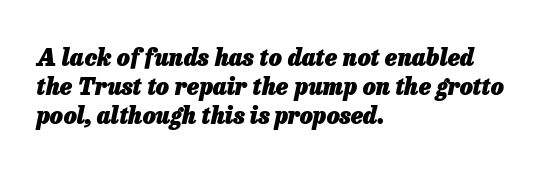
{"italic": "yes", "lean": "right", "slant_degrees": 13, "bold": "yes", "underline": "no", "align": "left", "line_spacing": "normal", "line_spacing_ratio": 1.27, "letter_spacing": "normal", "letter_spacing_em": 0.0, "glyph_px": 23}
